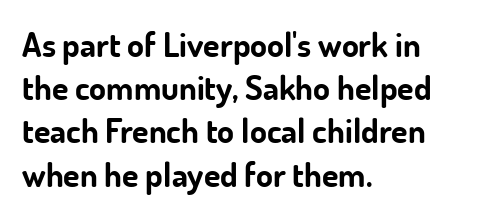
Proportional: the letters do not fall into vertical columns. Each word holds together tightly as a unit, with standard inter-letter gaps. Set as a true bold cut, around the 700 mark. Every stem runs plumb, perpendicular to the baseline.
